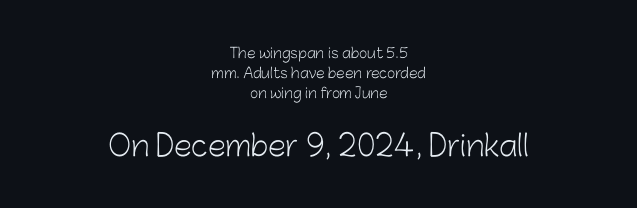
Q: Is the text bold? A: No.
Q: Is the text italic (slanted)? A: No, it is upright.
Q: Is the typeface a serif or a sans-serif typeface? A: Sans-serif.
Q: Is the text underlined? A: No.
Q: How is the paragraph aligned? A: Centered.
Q: Is the spacing between letters normal or unusually wide? A: Normal.
Q: Is the spacing between lines tight, normal or loose? A: Normal.
Q: Which block of text is set in a larger size, the first (top) or the second (bottom)? A: The second (bottom) one.
Q: Width (condensed, normal, or wide)? A: Normal.
Q: Stroke contrast? A: Low.
Q: x-height? A: Medium.
Q: Monospaced? A: No.
